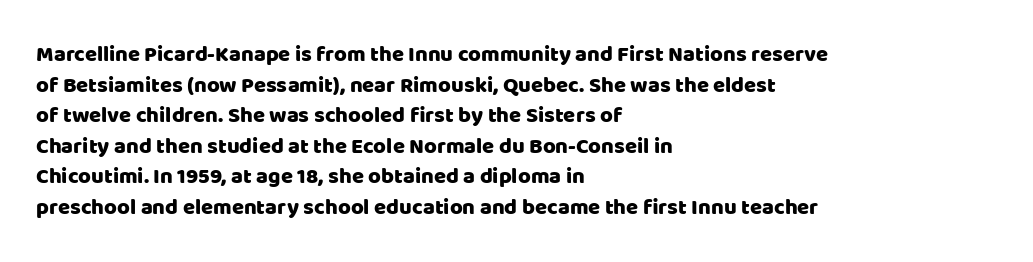
If you drew a line through each stem, it would be perfectly vertical. Honestly, the letter spacing is just normal — you wouldn't notice it. The words here are not underlined. Notice how the passage keeps a crisp vertical edge on the left only. Interline gaps are of average width in this sample.
